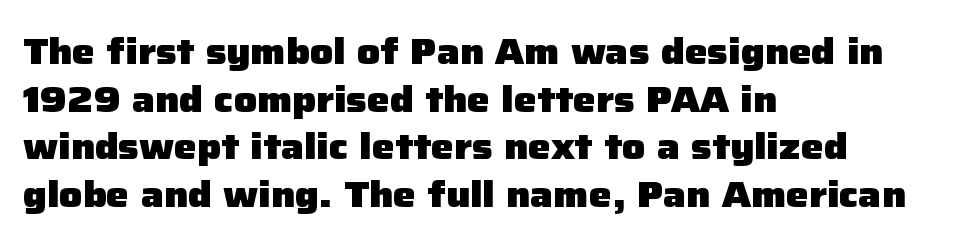
Nothing sits at the stroke ends, so this counts as sans-serif. Horizontal alignment here is leftward, the default for most running prose. Words appear dense and cohesive because spacing is normal. On the weight axis this lands at bold, roughly 700. Looks like regular typesetting: each glyph gets only the width it needs. You can tell it's not italic because the verticals are truly vertical.
